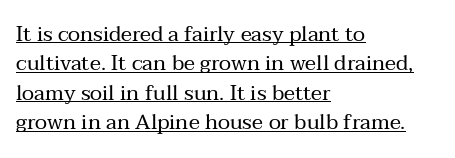
The image shows 21 px text type, upright; set left-aligned, normal line spacing (1.4x), normal letter spacing, underlined.
